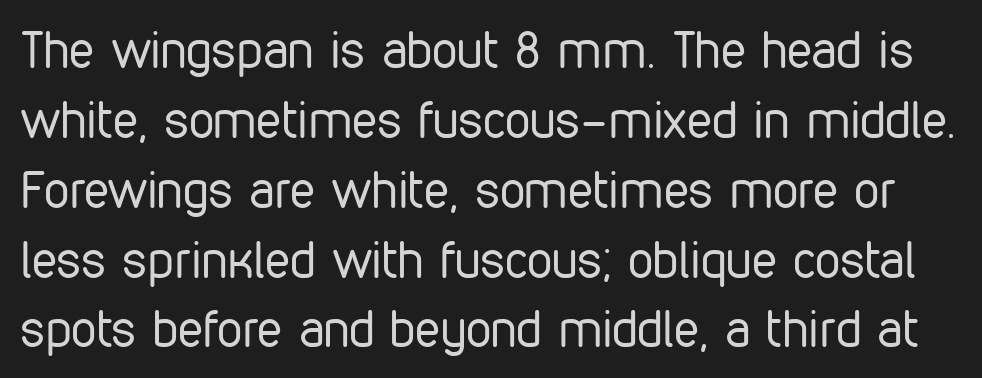
{"serif": "no", "italic": "no", "bold": "no", "weight": "regular", "width": "condensed", "stroke_contrast": "low", "x_height": "medium", "monospaced": "no", "underline": "no", "line_spacing": "normal", "line_spacing_ratio": 1.37, "letter_spacing": "normal", "letter_spacing_em": 0.0, "glyph_px": 51}
